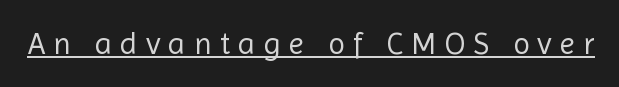
This is not heavy type; no bold has been used. This sample has the flowing, uneven cadence of proportional lettering. Check where the strokes stop: nothing finishes them off — pure sans. Vertical strokes here are truly vertical. The face used here is rendered with a markedly widened letterfit. Every word sits above its own underline.
